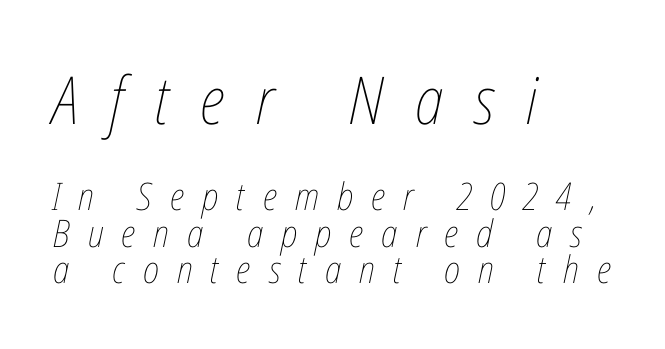
Q: Is the text bold? A: No.
Q: Is the text italic (slanted)? A: Yes, it leans right by about 12 degrees.
Q: Is the text underlined? A: No.
Q: How is the paragraph aligned? A: Left-aligned.
Q: Is the spacing between letters normal or unusually wide? A: Unusually wide.
Q: Is the spacing between lines tight, normal or loose? A: Tight.
Q: Which block of text is set in a larger size, the first (top) or the second (bottom)? A: The first (top) one.
Q: Width (condensed, normal, or wide)? A: Condensed.
Q: Stroke contrast? A: Low.
Q: x-height? A: Medium.
Q: Monospaced? A: No.
